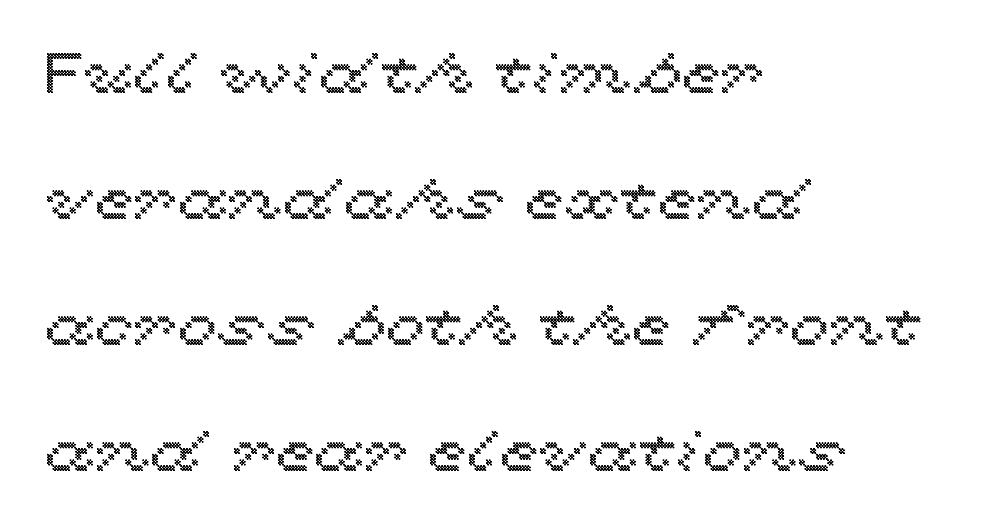
Q: Is the text italic (slanted)? A: Yes.
Q: Is the text underlined? A: No.
Q: How is the paragraph aligned? A: Left-aligned.
Q: Is the spacing between letters normal or unusually wide? A: Normal.
Q: Is the spacing between lines tight, normal or loose? A: Loose.
Q: Width (condensed, normal, or wide)? A: Wide.
Q: x-height? A: Medium.
Q: Monospaced? A: No.
